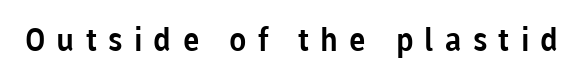
Q: Is the text italic (slanted)? A: No, it is upright.
Q: Is the typeface a serif or a sans-serif typeface? A: Sans-serif.
Q: Is the text underlined? A: No.
Q: Is the spacing between letters normal or unusually wide? A: Unusually wide.
Q: Width (condensed, normal, or wide)? A: Normal.
Q: Stroke contrast? A: Low.
Q: x-height? A: Medium.
Q: Monospaced? A: No.
